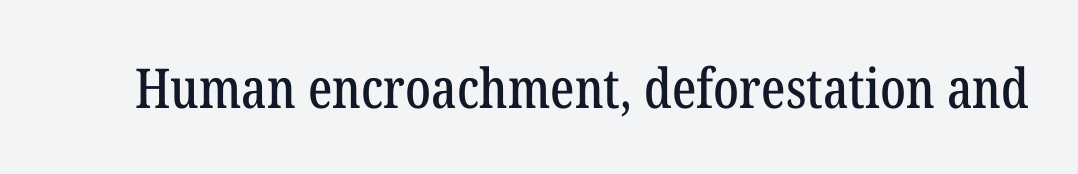
Is the letter spacing exaggerated? No — it looks like the ordinary default. Type style note: has serifs. Character widths vary here, with narrow letters taking less room than wide ones. Every character sits straight up, as roman type does. Bare-footed words on every line.
